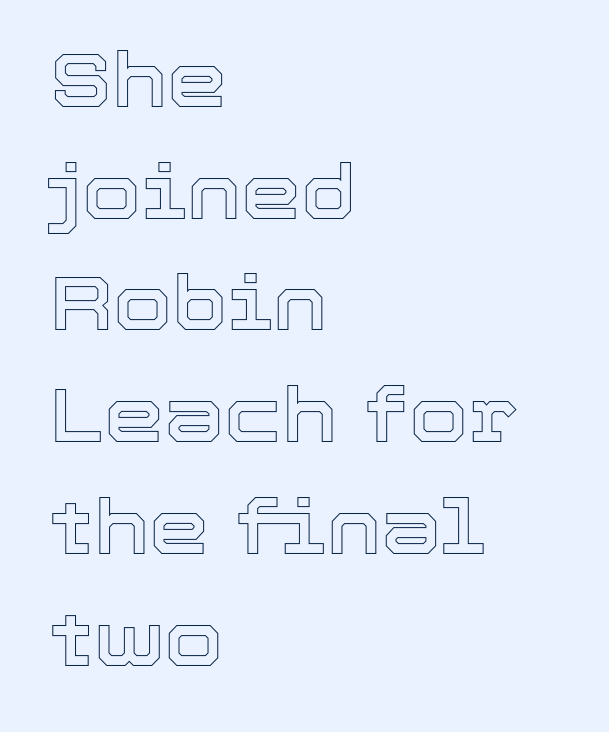
{"italic": "no", "width": "normal", "x_height": "medium", "monospaced": "no", "underline": "no", "align": "left", "line_spacing": "normal", "line_spacing_ratio": 1.47, "letter_spacing": "normal", "letter_spacing_em": 0.0, "glyph_px": 76}
